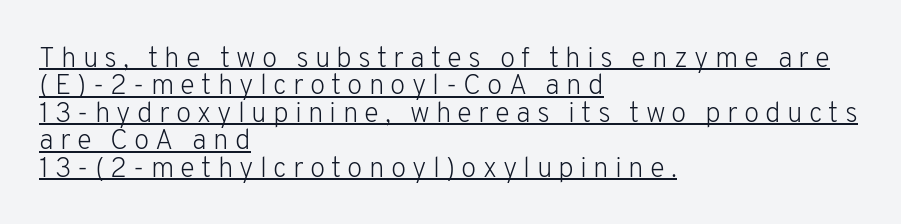
Q: Is the text bold? A: No.
Q: Is the text italic (slanted)? A: No, it is upright.
Q: Is the typeface a serif or a sans-serif typeface? A: Sans-serif.
Q: Is the text underlined? A: Yes.
Q: How is the paragraph aligned? A: Left-aligned.
Q: Is the spacing between letters normal or unusually wide? A: Unusually wide.
Q: Is the spacing between lines tight, normal or loose? A: Tight.
Q: Width (condensed, normal, or wide)? A: Normal.
Q: Stroke contrast? A: Low.
Q: x-height? A: Medium.
Q: Monospaced? A: No.
